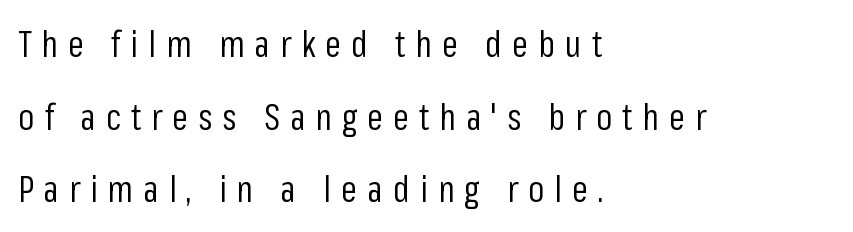
Q: Is the text bold? A: No.
Q: Is the text italic (slanted)? A: No, it is upright.
Q: Is the typeface a serif or a sans-serif typeface? A: Sans-serif.
Q: Is the text underlined? A: No.
Q: How is the paragraph aligned? A: Left-aligned.
Q: Is the spacing between letters normal or unusually wide? A: Unusually wide.
Q: Is the spacing between lines tight, normal or loose? A: Loose.
Q: Width (condensed, normal, or wide)? A: Condensed.
Q: Stroke contrast? A: Low.
Q: x-height? A: Medium.
Q: Monospaced? A: No.
